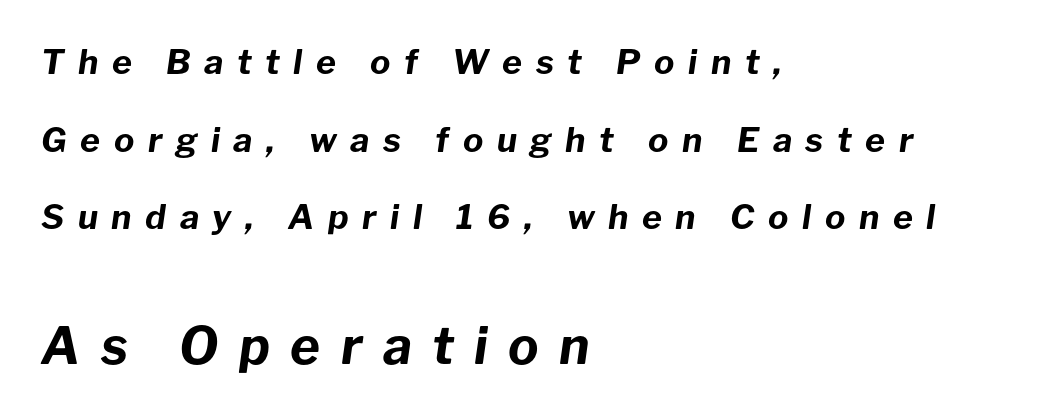
Q: Is the text bold? A: Yes.
Q: Is the text italic (slanted)? A: Yes, it leans right by about 8 degrees.
Q: Is the text underlined? A: No.
Q: How is the paragraph aligned? A: Left-aligned.
Q: Is the spacing between letters normal or unusually wide? A: Unusually wide.
Q: Is the spacing between lines tight, normal or loose? A: Loose.
Q: Which block of text is set in a larger size, the first (top) or the second (bottom)? A: The second (bottom) one.
Q: Width (condensed, normal, or wide)? A: Normal.
Q: Stroke contrast? A: Low.
Q: x-height? A: Medium.
Q: Monospaced? A: No.
